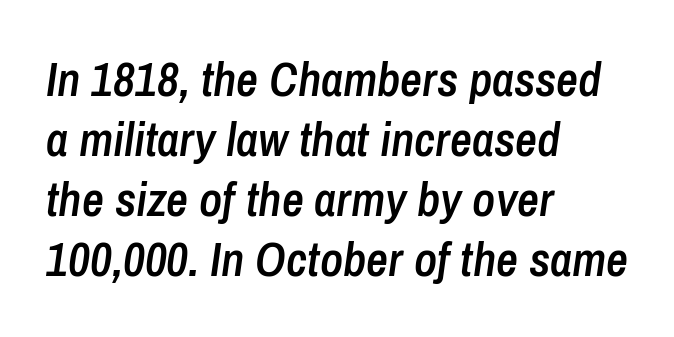
Q: Is the text bold? A: Semi-bold.
Q: Is the text italic (slanted)? A: Yes, it leans right by about 8 degrees.
Q: Is the text underlined? A: No.
Q: How is the paragraph aligned? A: Left-aligned.
Q: Is the spacing between letters normal or unusually wide? A: Normal.
Q: Is the spacing between lines tight, normal or loose? A: Normal.
Q: Width (condensed, normal, or wide)? A: Condensed.
Q: Stroke contrast? A: Low.
Q: x-height? A: Medium.
Q: Monospaced? A: No.
